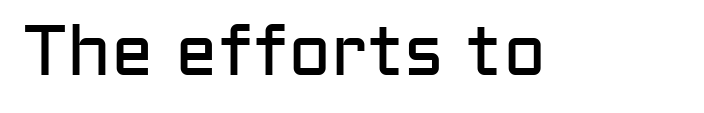
{"serif": "no", "italic": "no", "bold": "no", "weight": "regular", "width": "normal", "stroke_contrast": "low", "x_height": "medium", "monospaced": "no", "underline": "no", "letter_spacing": "normal", "letter_spacing_em": 0.0, "glyph_px": 71}
